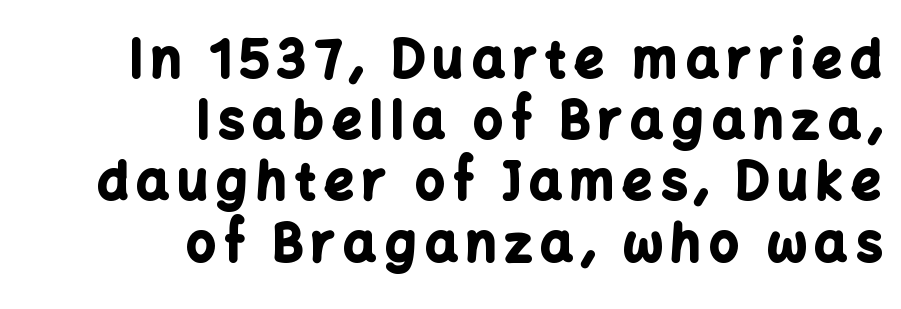
The image shows 51 px bold sans-serif type, upright; set right-aligned, line spacing 1.2x, not underlined; low stroke contrast and a medium x-height.
